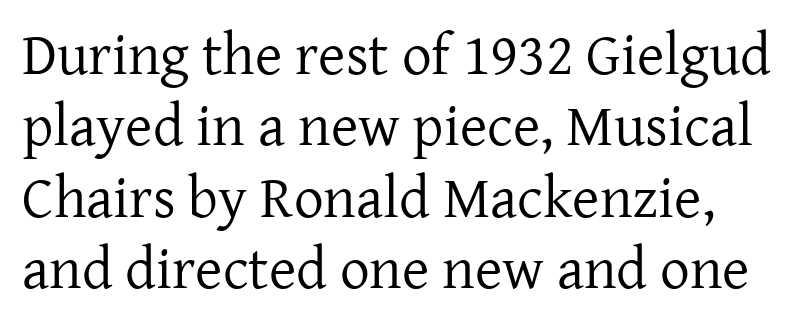
Q: Is the text bold? A: No.
Q: Is the text italic (slanted)? A: No, it is upright.
Q: Is the typeface a serif or a sans-serif typeface? A: Serif.
Q: Is the text underlined? A: No.
Q: Is the spacing between letters normal or unusually wide? A: Normal.
Q: Width (condensed, normal, or wide)? A: Normal.
Q: Stroke contrast? A: Low.
Q: x-height? A: Medium.
Q: Monospaced? A: No.
